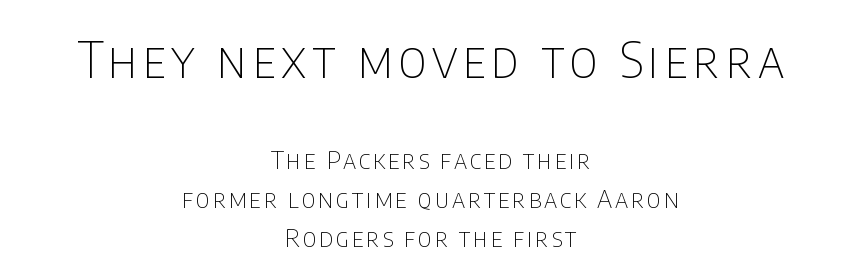
Q: Is the text bold? A: No.
Q: Is the text italic (slanted)? A: No, it is upright.
Q: Is the typeface a serif or a sans-serif typeface? A: Sans-serif.
Q: Is the text underlined? A: No.
Q: How is the paragraph aligned? A: Centered.
Q: Is the spacing between lines tight, normal or loose? A: Normal.
Q: Which block of text is set in a larger size, the first (top) or the second (bottom)? A: The first (top) one.
Q: Width (condensed, normal, or wide)? A: Condensed.
Q: Stroke contrast? A: Low.
Q: x-height? A: Large.
Q: Monospaced? A: No.
